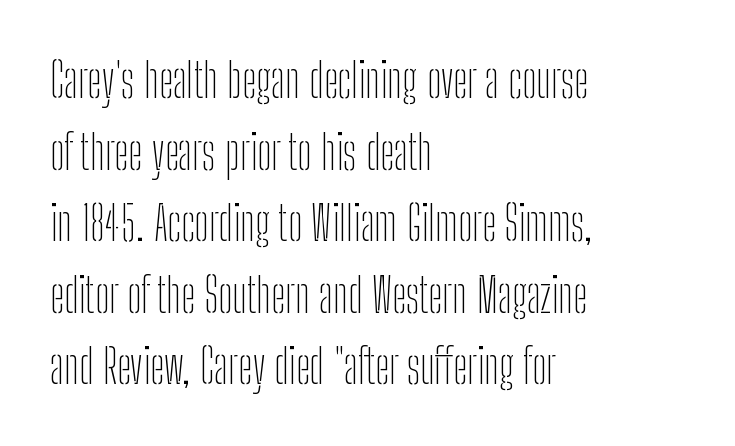
Q: Is the text bold? A: No.
Q: Is the text italic (slanted)? A: No, it is upright.
Q: Is the typeface a serif or a sans-serif typeface? A: Sans-serif.
Q: Is the text underlined? A: No.
Q: How is the paragraph aligned? A: Left-aligned.
Q: Is the spacing between letters normal or unusually wide? A: Normal.
Q: Is the spacing between lines tight, normal or loose? A: Normal.
Q: Width (condensed, normal, or wide)? A: Condensed.
Q: Stroke contrast? A: Low.
Q: x-height? A: Medium.
Q: Monospaced? A: No.
